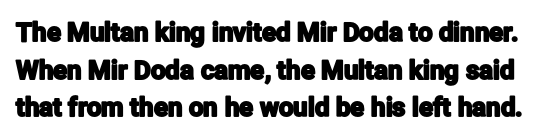
{"italic": "no", "underline": "no", "line_spacing": "normal", "line_spacing_ratio": 1.45, "letter_spacing": "normal", "letter_spacing_em": 0.0, "glyph_px": 26}
